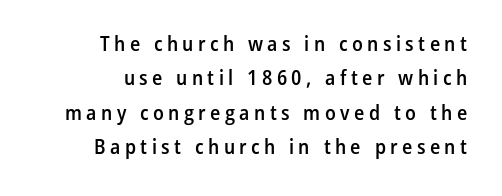
Any mark beneath the type? The region is blank. Is the type bold? Partly — it's a semibold, heavier than regular but not fully bold. The gaps between neighbouring characters are conspicuously large. Whoever set this chose a conventional vertical rhythm. It's the straight-up-and-down kind of type. A student would call this right alignment; a typographer would say flush right, rag left.
